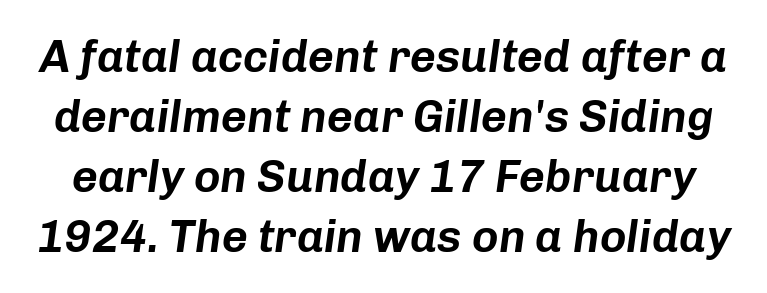
Q: Is the text italic (slanted)? A: Yes, it leans right by about 8 degrees.
Q: Is the text underlined? A: No.
Q: Is the spacing between letters normal or unusually wide? A: Normal.
Q: Is the spacing between lines tight, normal or loose? A: Normal.
Q: Width (condensed, normal, or wide)? A: Normal.
Q: Stroke contrast? A: Low.
Q: x-height? A: Medium.
Q: Monospaced? A: No.
